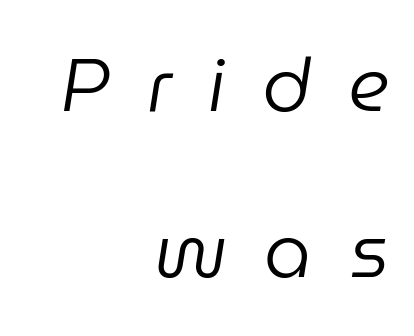
The image shows 75 px regular-weight type, italic (leaning right); set right-aligned, loose line spacing (2.21x), unusually wide letter spacing (+0.49 em), not underlined; low stroke contrast and a medium x-height.
